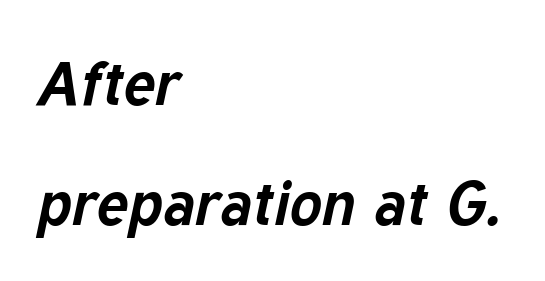
Q: Is the text bold? A: Yes.
Q: Is the text italic (slanted)? A: Yes, it leans right by about 12 degrees.
Q: Is the text underlined? A: No.
Q: How is the paragraph aligned? A: Left-aligned.
Q: Is the spacing between letters normal or unusually wide? A: Normal.
Q: Is the spacing between lines tight, normal or loose? A: Loose.
Q: Width (condensed, normal, or wide)? A: Normal.
Q: Stroke contrast? A: Low.
Q: x-height? A: Medium.
Q: Monospaced? A: No.
